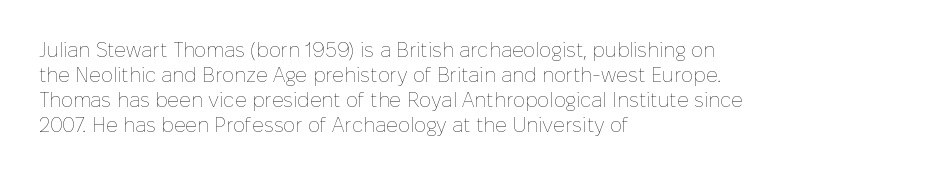
The image shows 20 px text type, upright; set left-aligned, normal line spacing (1.25x), normal letter spacing, not underlined.
